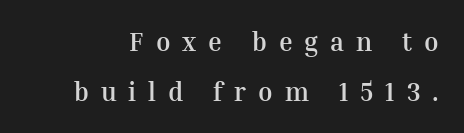
Q: Is the text bold? A: Yes.
Q: Is the text italic (slanted)? A: No, it is upright.
Q: Is the text underlined? A: No.
Q: Is the spacing between letters normal or unusually wide? A: Unusually wide.
Q: Is the spacing between lines tight, normal or loose? A: Loose.
